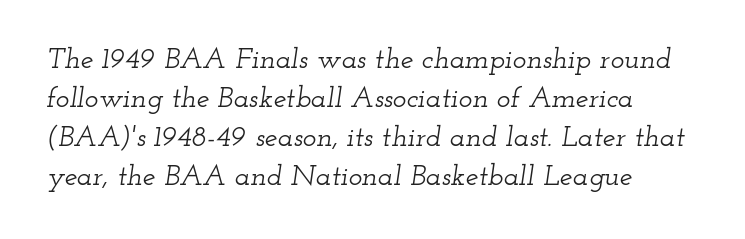
These lines sit exactly where default settings would place them. Posture: slanted. Letter spacing: default. The font family rendered here belongs to the serif group. Each row of text sits above clean, open space.
